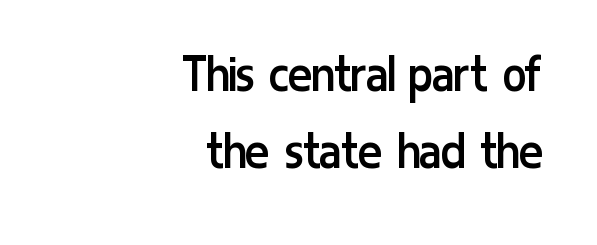
Compared with a flush-left layout, this one pins lines to the opposite, right side. The gap between lines stays unmarked. Tall strokes in this sample are plumb rather than angled. This is sans-serif lettering, the kind often seen on screens and signage. Each stroke keeps to a modest, everyday thickness or less.
